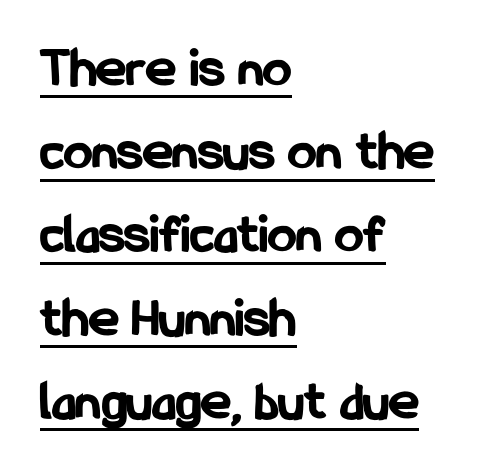
{"serif": "no", "italic": "no", "bold": "yes", "weight": "bold", "width": "condensed", "stroke_contrast": "low", "x_height": "medium", "monospaced": "no", "underline": "yes", "align": "left", "line_spacing": "normal", "line_spacing_ratio": 1.46, "letter_spacing": "normal", "letter_spacing_em": 0.0, "glyph_px": 57}
